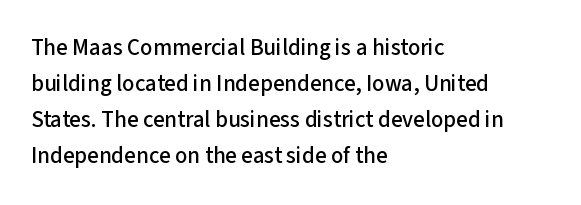
The image shows 23 px text type, upright; set left-aligned, normal line spacing (1.57x), normal letter spacing, not underlined.
